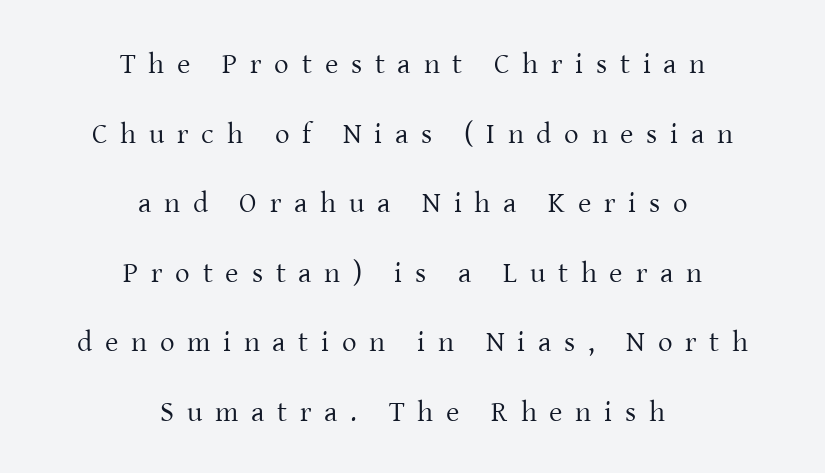
{"serif": "yes", "italic": "no", "bold": "no", "weight": "regular", "width": "normal", "stroke_contrast": "low", "x_height": "medium", "monospaced": "no", "underline": "no", "align": "center", "line_spacing": "loose", "line_spacing_ratio": 2.4, "letter_spacing": "wide", "letter_spacing_em": 0.44, "glyph_px": 29}
